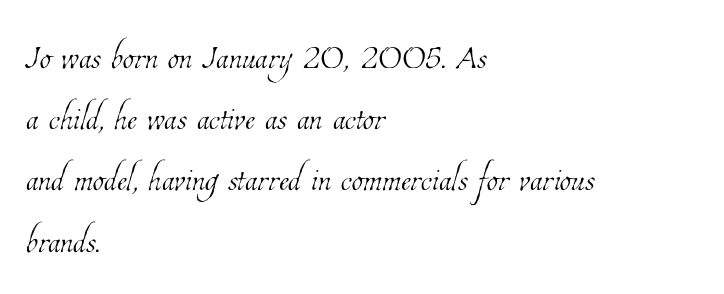
Q: Is the text bold? A: No.
Q: Is the text underlined? A: No.
Q: How is the paragraph aligned? A: Left-aligned.
Q: Is the spacing between letters normal or unusually wide? A: Normal.
Q: Is the spacing between lines tight, normal or loose? A: Normal.
Q: Width (condensed, normal, or wide)? A: Condensed.
Q: Stroke contrast? A: Low.
Q: x-height? A: Medium.
Q: Monospaced? A: No.
